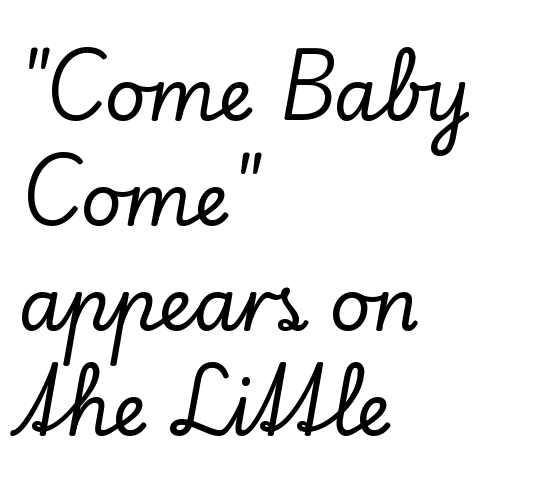
{"serif": "yes", "width": "normal", "stroke_contrast": "low", "x_height": "small", "monospaced": "no", "underline": "no", "align": "left", "line_spacing": "normal", "line_spacing_ratio": 1.46, "letter_spacing": "normal", "letter_spacing_em": 0.0, "glyph_px": 72}
